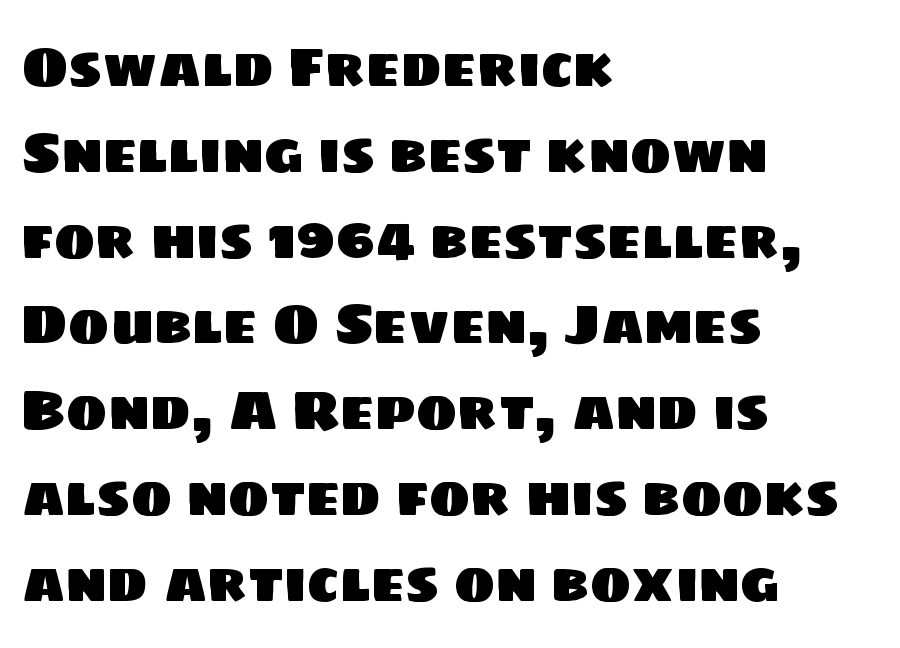
Q: Is the typeface a serif or a sans-serif typeface? A: Sans-serif.
Q: Is the text underlined? A: No.
Q: How is the paragraph aligned? A: Left-aligned.
Q: Is the spacing between letters normal or unusually wide? A: Normal.
Q: Is the spacing between lines tight, normal or loose? A: Normal.
Q: Width (condensed, normal, or wide)? A: Normal.
Q: Stroke contrast? A: Low.
Q: x-height? A: Large.
Q: Monospaced? A: No.
